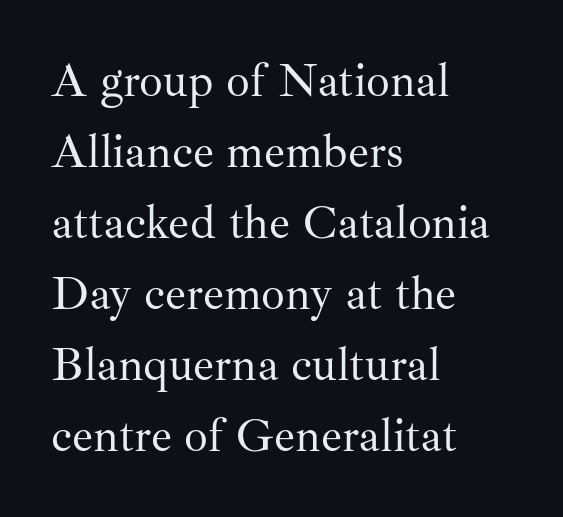
This block has exactly the height ordinary leading produces. The tracking reads as untouched default to a designer's eye. The axis of the letterforms is exactly vertical. Note: serifs present on the glyphs. On a weight scale, this lands at 450 or below.
